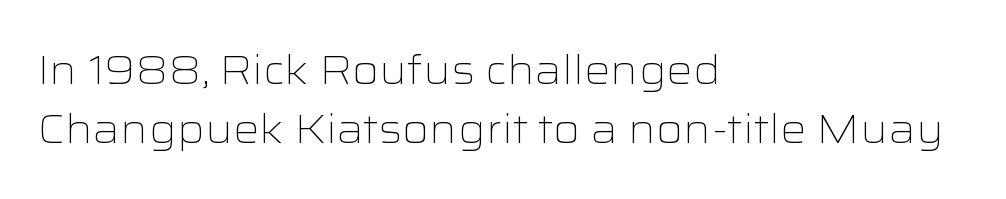
{"serif": "no", "italic": "no", "bold": "no", "weight": "light", "width": "wide", "stroke_contrast": "low", "x_height": "medium", "monospaced": "no", "underline": "no", "align": "left", "line_spacing": "normal", "line_spacing_ratio": 1.45, "letter_spacing": "normal", "letter_spacing_em": 0.0, "glyph_px": 41}
